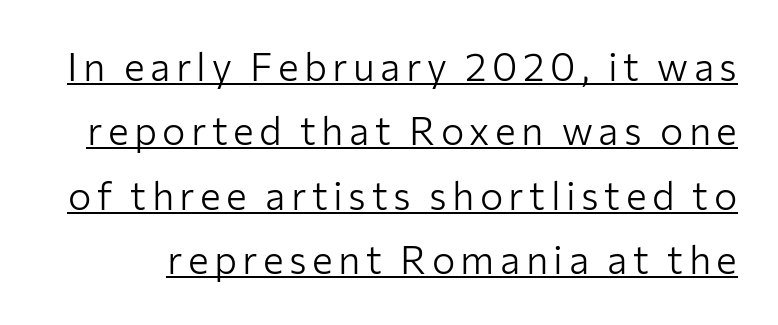
{"serif": "no", "italic": "no", "bold": "no", "weight": "light", "width": "normal", "stroke_contrast": "low", "x_height": "medium", "monospaced": "no", "underline": "yes", "line_spacing": "normal", "line_spacing_ratio": 1.65, "glyph_px": 39}
